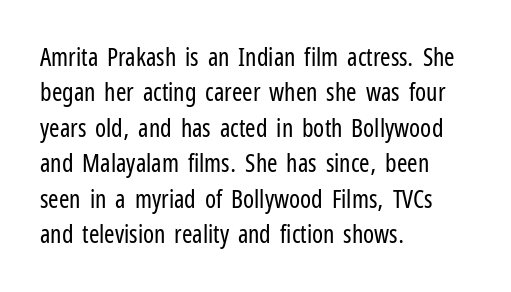
{"italic": "no", "bold": "no", "underline": "no", "align": "left", "line_spacing": "normal", "line_spacing_ratio": 1.42, "letter_spacing": "normal", "letter_spacing_em": 0.0, "glyph_px": 25}
